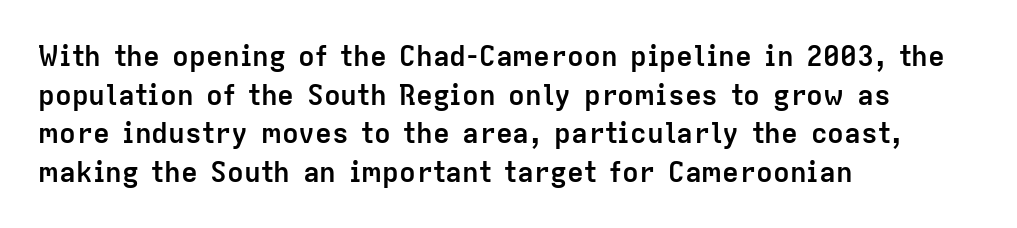
The image shows 28 px semibold sans-serif type, upright; set left-aligned, normal line spacing (1.38x), normal letter spacing, not underlined; low stroke contrast and a medium x-height.
